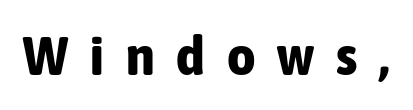
The image shows 55 px bold, condensed sans-serif type, upright; set unusually wide letter spacing (+0.4 em), not underlined; low stroke contrast and a medium x-height.
